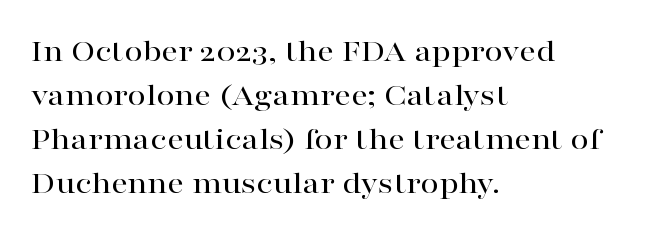
The line texture is even and compact thanks to regular tracking. The specimen reads as upright at a glance. The string is rendered with underlining switched off. Examine the stroke ends and you'll spot serifs. Looks like regular typesetting: each glyph gets only the width it needs.
